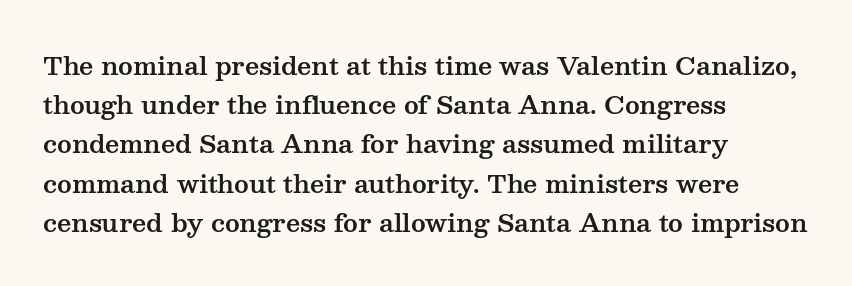
The image shows 25 px text type, upright; set left-aligned, normal line spacing (1.57x), normal letter spacing, not underlined.
